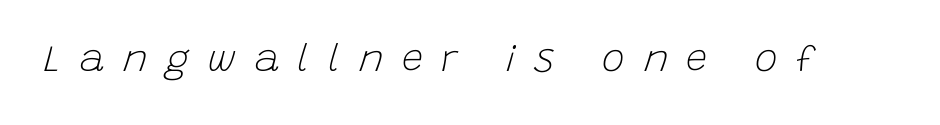
Q: Is the text bold? A: No.
Q: Is the text italic (slanted)? A: Yes, it leans right by about 15 degrees.
Q: Is the text underlined? A: No.
Q: Is the spacing between letters normal or unusually wide? A: Unusually wide.
Q: Width (condensed, normal, or wide)? A: Normal.
Q: Stroke contrast? A: Low.
Q: x-height? A: Large.
Q: Monospaced? A: No.
